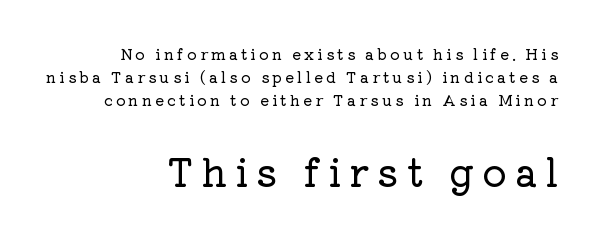
Q: Is the text italic (slanted)? A: No, it is upright.
Q: Is the typeface a serif or a sans-serif typeface? A: Serif.
Q: Is the text underlined? A: No.
Q: How is the paragraph aligned? A: Right-aligned.
Q: Is the spacing between letters normal or unusually wide? A: Unusually wide.
Q: Is the spacing between lines tight, normal or loose? A: Normal.
Q: Which block of text is set in a larger size, the first (top) or the second (bottom)? A: The second (bottom) one.
Q: Width (condensed, normal, or wide)? A: Normal.
Q: Stroke contrast? A: Low.
Q: x-height? A: Medium.
Q: Monospaced? A: No.
